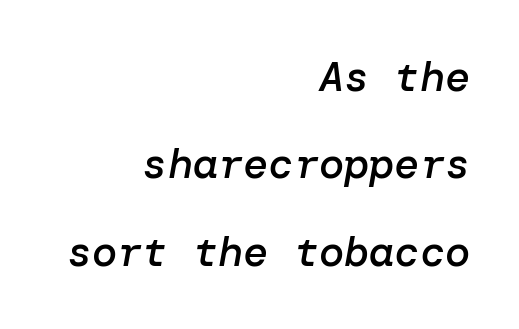
Quick note: underline off. In terms of weight, the rendering is demibold, just under bold. Style check: oblique. Successive baselines arrive slowly, with a big drop between each. In terms of letterspacing, this is plain default setting. Reading down the block, your eye finds every line finishing at a fixed right position.
